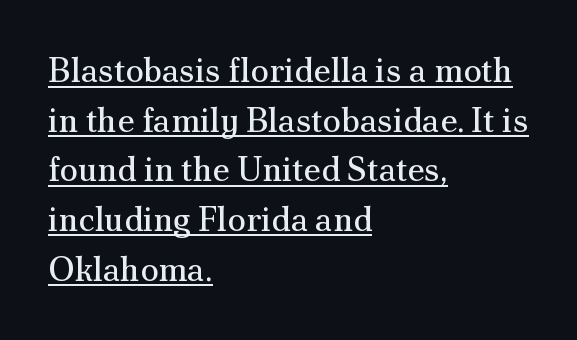
The image shows 34 px regular-weight serif type, upright; set left-aligned, normal line spacing (1.46x), normal letter spacing, underlined; medium stroke contrast and a small x-height.
